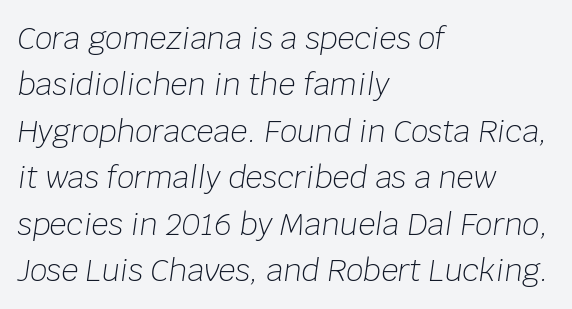
Q: Is the text bold? A: No.
Q: Is the text italic (slanted)? A: Yes, it leans right by about 8 degrees.
Q: Is the text underlined? A: No.
Q: How is the paragraph aligned? A: Left-aligned.
Q: Is the spacing between letters normal or unusually wide? A: Normal.
Q: Is the spacing between lines tight, normal or loose? A: Normal.
Q: Width (condensed, normal, or wide)? A: Normal.
Q: Stroke contrast? A: Low.
Q: x-height? A: Large.
Q: Monospaced? A: No.
